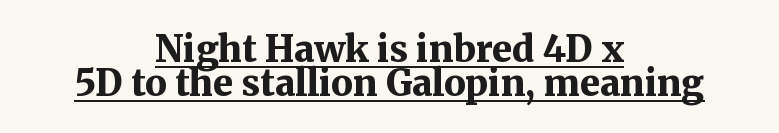
The image shows 36 px bold serif type, upright; set centered, tight line spacing (0.95x), normal letter spacing, underlined; medium stroke contrast and a medium x-height.
